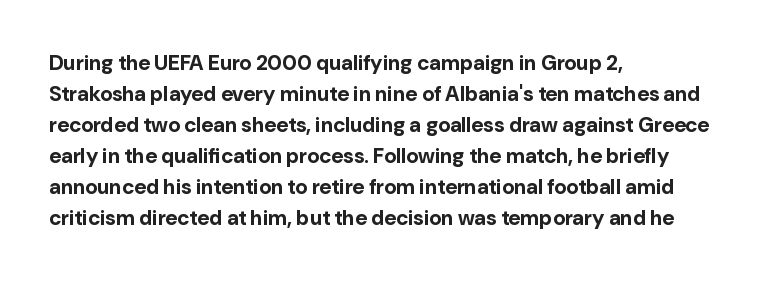
The image shows 21 px bold type, upright; set left-aligned, normal line spacing (1.48x), normal letter spacing, not underlined.
